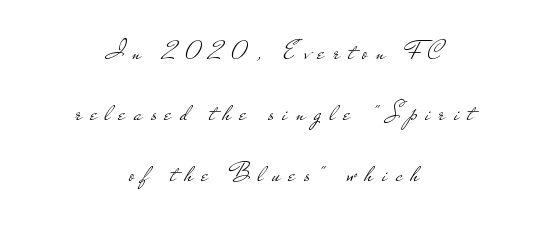
{"bold": "no", "underline": "no", "align": "center", "line_spacing": "loose", "line_spacing_ratio": 2.26, "letter_spacing": "wide", "letter_spacing_em": 0.32, "glyph_px": 27}
